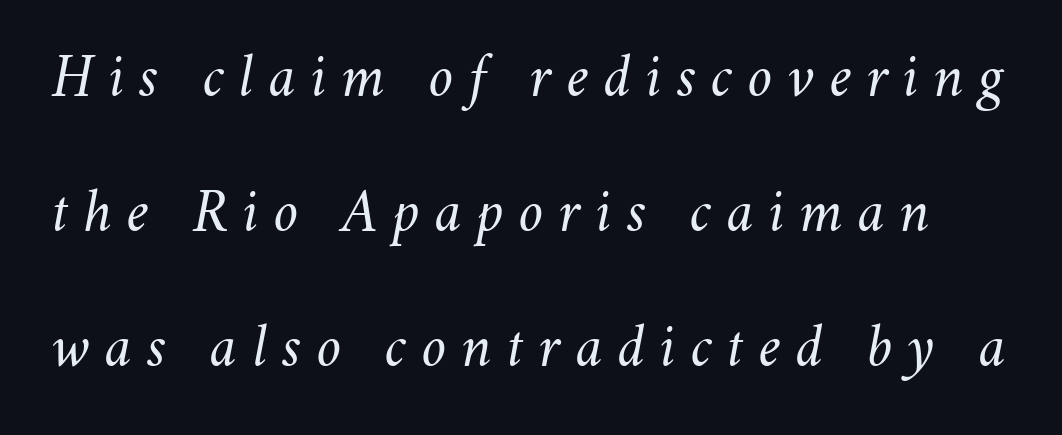
{"italic": "yes", "lean": "right", "slant_degrees": 11, "bold": "no", "weight": "regular", "width": "normal", "stroke_contrast": "medium", "x_height": "small", "monospaced": "no", "underline": "no", "line_spacing": "loose", "line_spacing_ratio": 2.25, "letter_spacing": "wide", "letter_spacing_em": 0.25, "glyph_px": 60}
